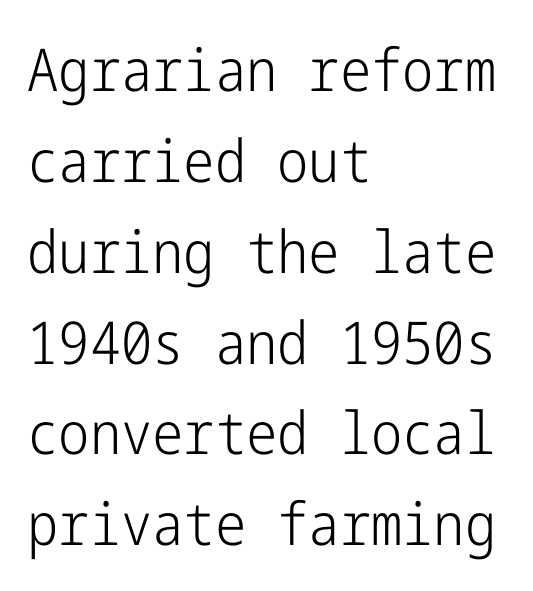
The font's upright variant was chosen for this text. Notice how descenders clear the ascenders below comfortably — that's standard leading. Rule under the text: the space is simply empty. Weight: regular or lighter.
